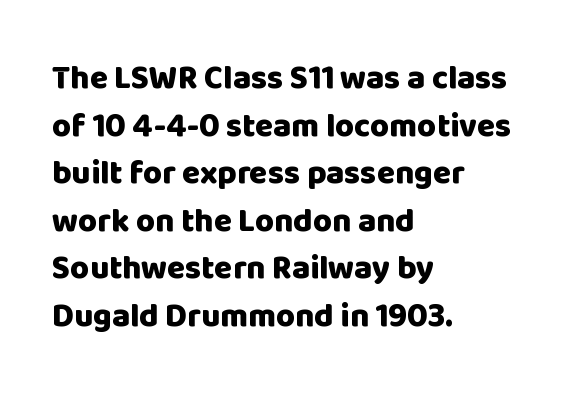
{"serif": "no", "italic": "no", "bold": "yes", "weight": "heavy", "width": "normal", "stroke_contrast": "low", "x_height": "large", "monospaced": "no", "underline": "no", "align": "left", "line_spacing": "normal", "line_spacing_ratio": 1.44, "letter_spacing": "normal", "letter_spacing_em": 0.0, "glyph_px": 33}
